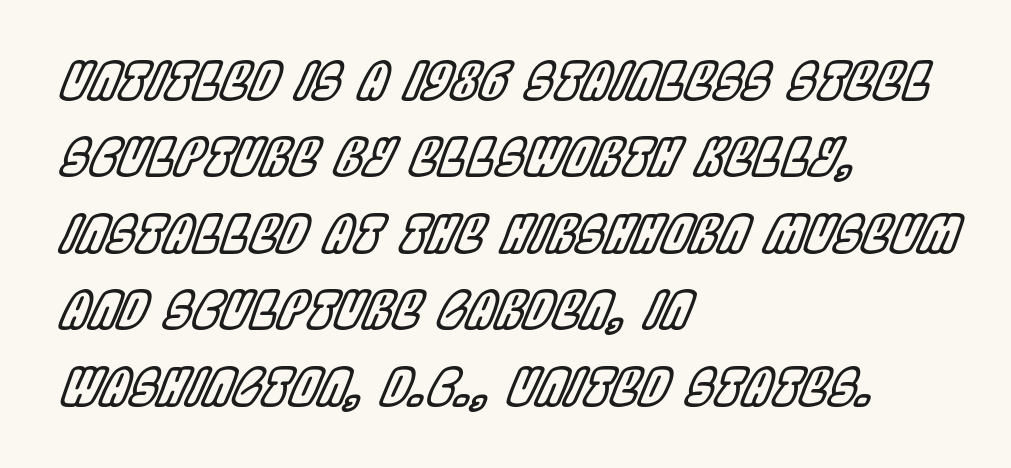
Any mark beneath the type? The region is blank. Note the varied advance widths — an 'i' is clearly narrower than an 'm'. The whole block is typeset with a tilt. Look at the tracking — it's just the regular setting, nothing added. Whoever set this chose a conventional vertical rhythm. Horizontal alignment here is leftward, the default for most running prose.
